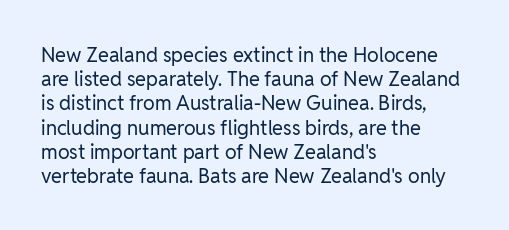
Tall strokes in this sample are plumb rather than angled. Decoration check: the copy has no underline. Words appear dense and cohesive because spacing is normal. The typesetter chose a ragged-right arrangement here.
